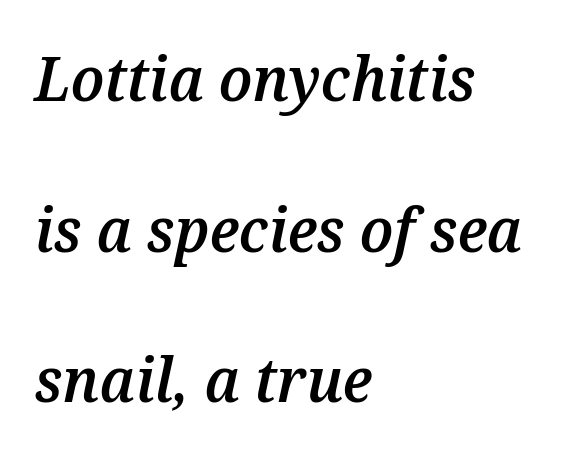
{"italic": "yes", "lean": "right", "slant_degrees": 12, "bold": "semi", "weight": "semibold", "width": "normal", "stroke_contrast": "medium", "x_height": "medium", "monospaced": "no", "underline": "no", "align": "left", "line_spacing": "loose", "line_spacing_ratio": 2.43, "letter_spacing": "normal", "letter_spacing_em": 0.0, "glyph_px": 62}
